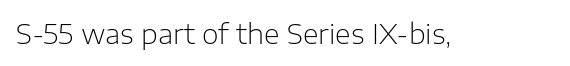
The image shows 27 px text type, upright; set normal letter spacing, not underlined.
